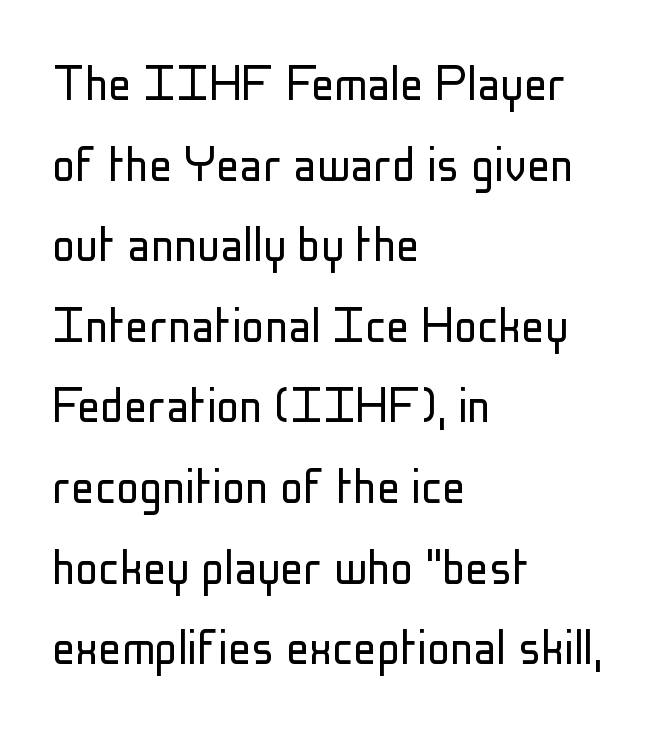
The image shows 58 px light, condensed sans-serif type, upright; set left-aligned, normal line spacing (1.39x), normal letter spacing, not underlined; low stroke contrast and a medium x-height.
